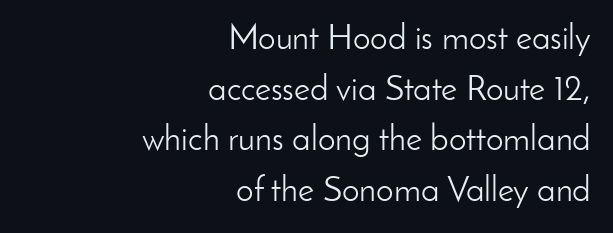
Q: Is the text bold? A: No.
Q: Is the text italic (slanted)? A: No, it is upright.
Q: Is the typeface a serif or a sans-serif typeface? A: Sans-serif.
Q: Is the text underlined? A: No.
Q: How is the paragraph aligned? A: Right-aligned.
Q: Is the spacing between letters normal or unusually wide? A: Normal.
Q: Is the spacing between lines tight, normal or loose? A: Normal.
Q: Width (condensed, normal, or wide)? A: Normal.
Q: Stroke contrast? A: Low.
Q: x-height? A: Small.
Q: Monospaced? A: No.
